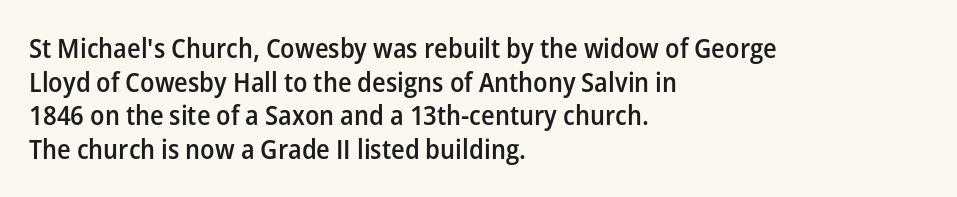
Q: Is the text bold? A: Semi-bold.
Q: Is the text italic (slanted)? A: No, it is upright.
Q: Is the text underlined? A: No.
Q: How is the paragraph aligned? A: Left-aligned.
Q: Is the spacing between letters normal or unusually wide? A: Normal.
Q: Is the spacing between lines tight, normal or loose? A: Normal.
